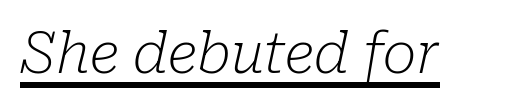
{"serif": "yes", "italic": "yes", "lean": "right", "slant_degrees": 10, "bold": "no", "weight": "light", "width": "normal", "stroke_contrast": "low", "x_height": "medium", "monospaced": "no", "underline": "yes", "letter_spacing": "normal", "letter_spacing_em": 0.0, "glyph_px": 57}
